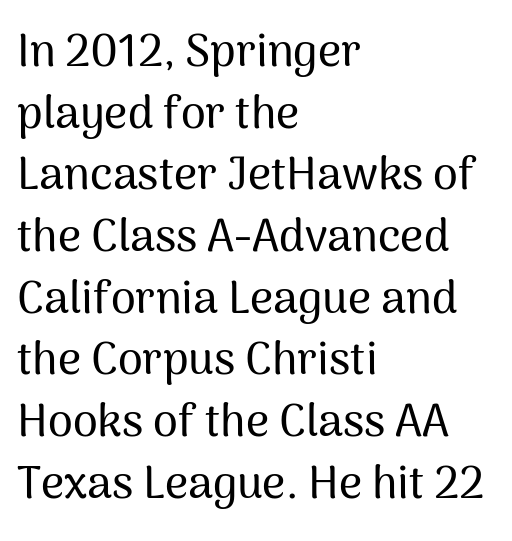
Q: Is the text italic (slanted)? A: No, it is upright.
Q: Is the typeface a serif or a sans-serif typeface? A: Sans-serif.
Q: Is the text underlined? A: No.
Q: How is the paragraph aligned? A: Left-aligned.
Q: Is the spacing between letters normal or unusually wide? A: Normal.
Q: Is the spacing between lines tight, normal or loose? A: Normal.
Q: Width (condensed, normal, or wide)? A: Normal.
Q: Stroke contrast? A: Medium.
Q: x-height? A: Medium.
Q: Monospaced? A: No.
